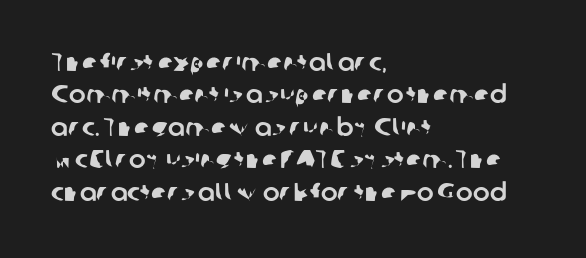
The image shows 25 px text type; set left-aligned, normal line spacing (1.3x), normal letter spacing, not underlined.
